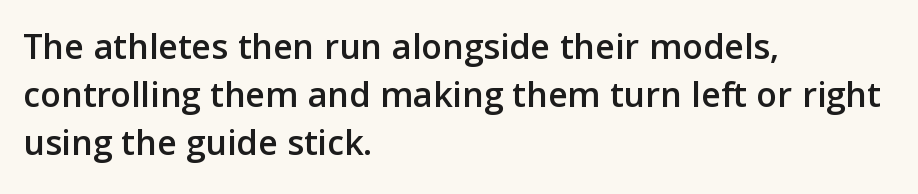
{"serif": "no", "italic": "no", "width": "normal", "stroke_contrast": "low", "x_height": "medium", "monospaced": "no", "underline": "no", "align": "left", "line_spacing": "normal", "line_spacing_ratio": 1.26, "letter_spacing": "normal", "letter_spacing_em": 0.0, "glyph_px": 38}
